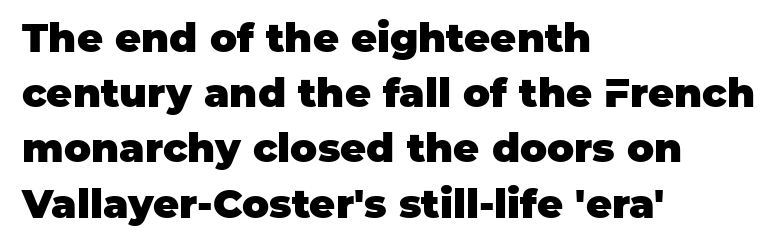
The image shows 40 px heavy sans-serif type, upright; set left-aligned, normal line spacing (1.38x), normal letter spacing, not underlined; low stroke contrast and a large x-height.
